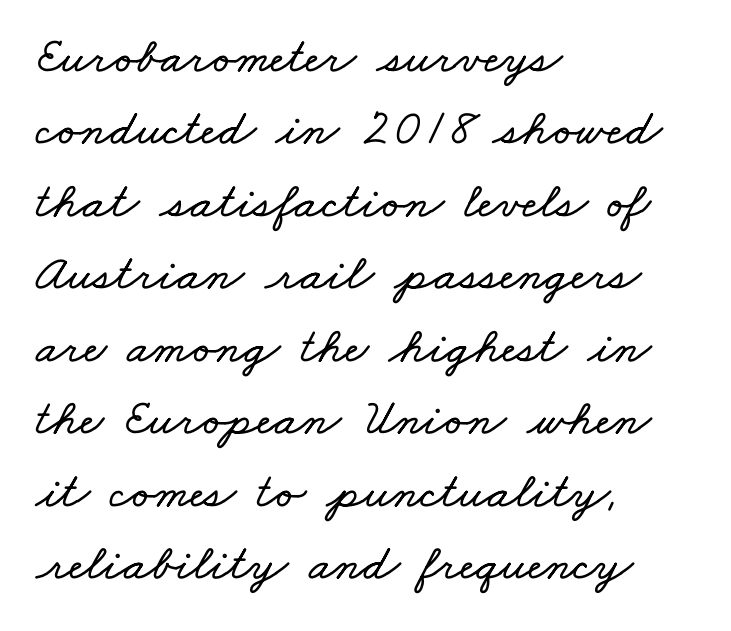
A clean baseline with only descenders dipping below it. Does the leading feel generous? No, just average. Caption: multi-line text, flush left, ragged right. A typesetter would call this zero additional tracking.
